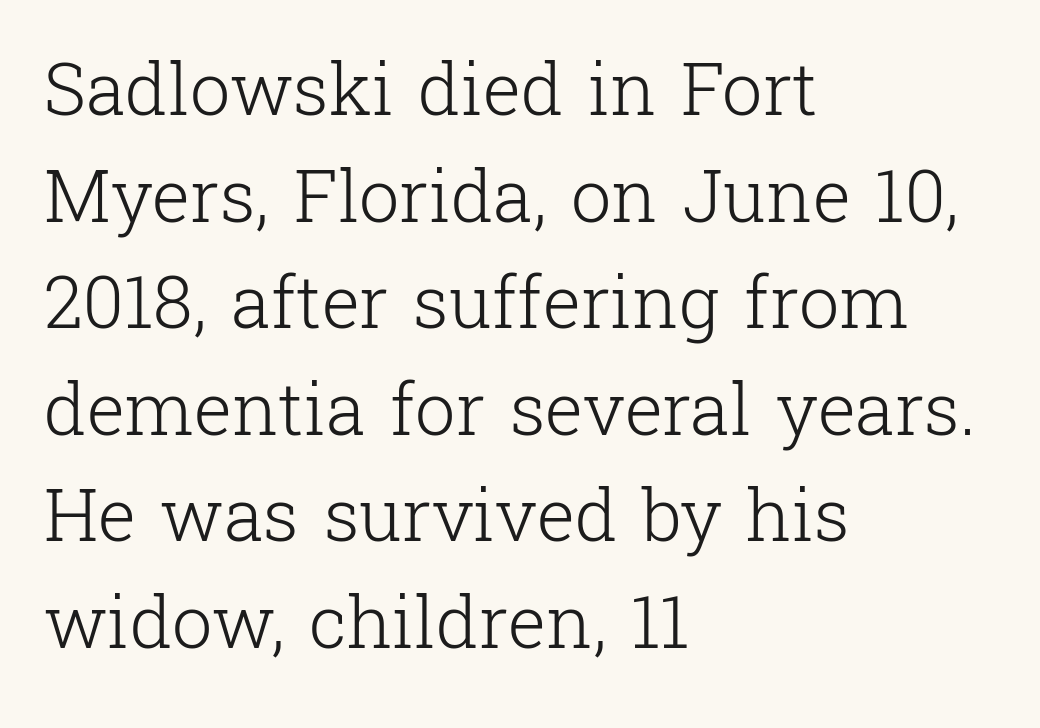
Q: Is the text bold? A: No.
Q: Is the text italic (slanted)? A: No, it is upright.
Q: Is the typeface a serif or a sans-serif typeface? A: Serif.
Q: Is the text underlined? A: No.
Q: How is the paragraph aligned? A: Left-aligned.
Q: Is the spacing between letters normal or unusually wide? A: Normal.
Q: Is the spacing between lines tight, normal or loose? A: Normal.
Q: Width (condensed, normal, or wide)? A: Normal.
Q: Stroke contrast? A: Low.
Q: x-height? A: Medium.
Q: Monospaced? A: No.
